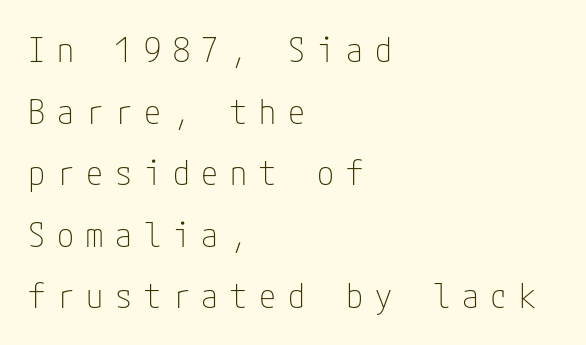
The image shows 34 px thin, condensed sans-serif type, upright; set left-aligned, line spacing 1.81x, unusually wide letter spacing (+0.35 em), not underlined; low stroke contrast and a medium x-height.
